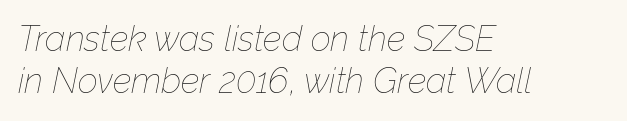
Q: Is the text bold? A: No.
Q: Is the text italic (slanted)? A: Yes, it leans right by about 12 degrees.
Q: Is the text underlined? A: No.
Q: How is the paragraph aligned? A: Left-aligned.
Q: Is the spacing between letters normal or unusually wide? A: Normal.
Q: Width (condensed, normal, or wide)? A: Normal.
Q: Stroke contrast? A: Low.
Q: x-height? A: Medium.
Q: Monospaced? A: No.
